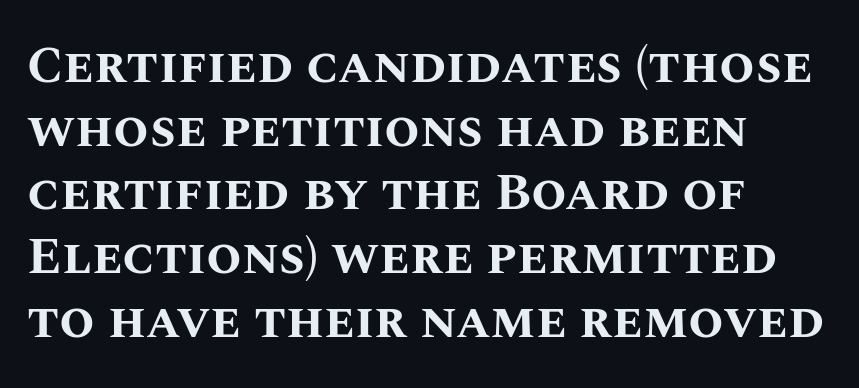
Q: Is the text bold? A: Yes.
Q: Is the text italic (slanted)? A: No, it is upright.
Q: Is the text underlined? A: No.
Q: How is the paragraph aligned? A: Left-aligned.
Q: Is the spacing between letters normal or unusually wide? A: Normal.
Q: Is the spacing between lines tight, normal or loose? A: Normal.
Q: Width (condensed, normal, or wide)? A: Normal.
Q: Stroke contrast? A: Medium.
Q: x-height? A: Large.
Q: Monospaced? A: No.
